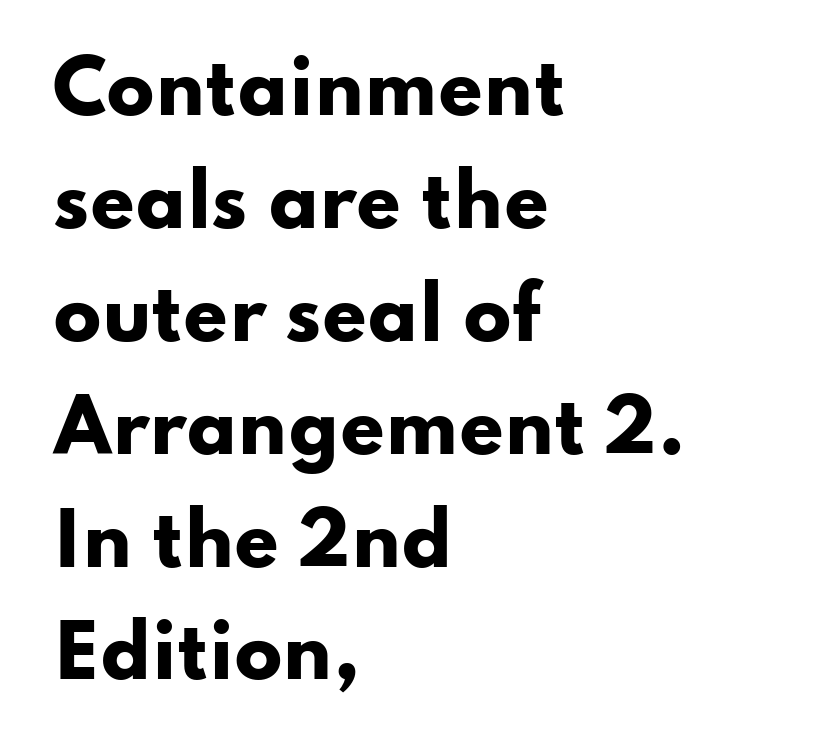
The image shows 71 px heavy, wide sans-serif type, upright; set left-aligned, normal line spacing (1.59x), normal letter spacing, not underlined; low stroke contrast and a small x-height.
